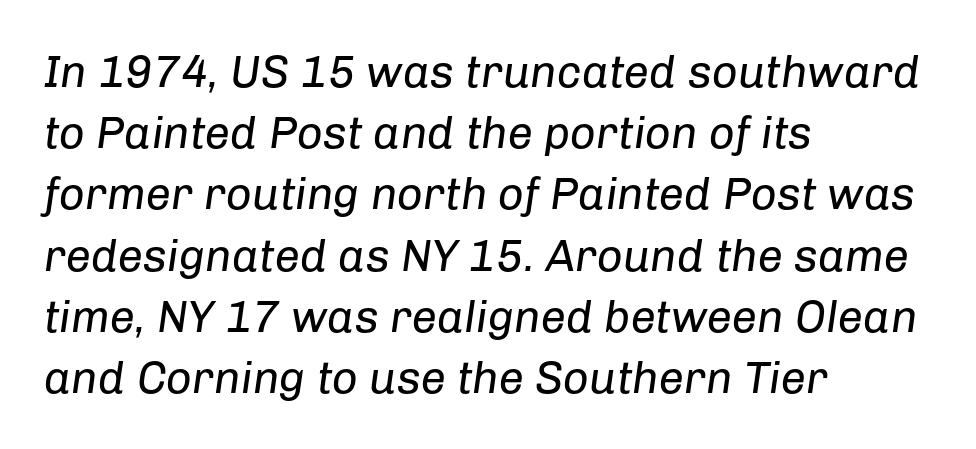
Q: Is the text bold? A: No.
Q: Is the text italic (slanted)? A: Yes, it leans right by about 8 degrees.
Q: Is the text underlined? A: No.
Q: How is the paragraph aligned? A: Left-aligned.
Q: Is the spacing between letters normal or unusually wide? A: Normal.
Q: Is the spacing between lines tight, normal or loose? A: Normal.
Q: Width (condensed, normal, or wide)? A: Normal.
Q: Stroke contrast? A: Low.
Q: x-height? A: Medium.
Q: Monospaced? A: No.
